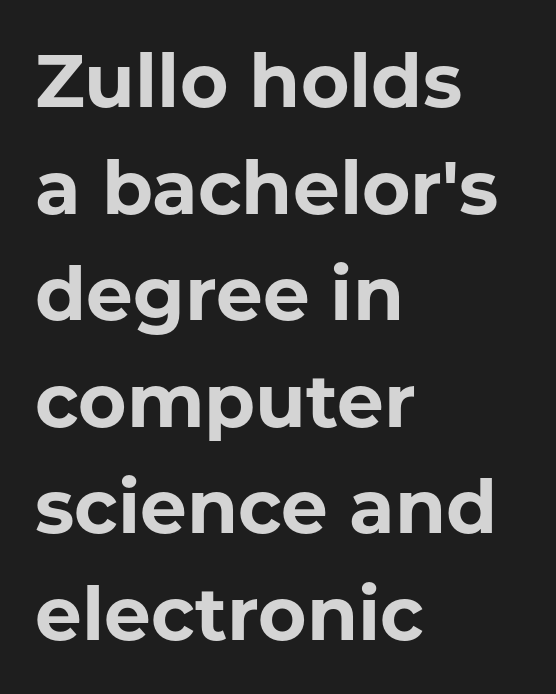
Q: Is the text bold? A: Yes.
Q: Is the text italic (slanted)? A: No, it is upright.
Q: Is the typeface a serif or a sans-serif typeface? A: Sans-serif.
Q: Is the text underlined? A: No.
Q: How is the paragraph aligned? A: Left-aligned.
Q: Is the spacing between letters normal or unusually wide? A: Normal.
Q: Is the spacing between lines tight, normal or loose? A: Normal.
Q: Width (condensed, normal, or wide)? A: Normal.
Q: Stroke contrast? A: Low.
Q: x-height? A: Medium.
Q: Monospaced? A: No.
